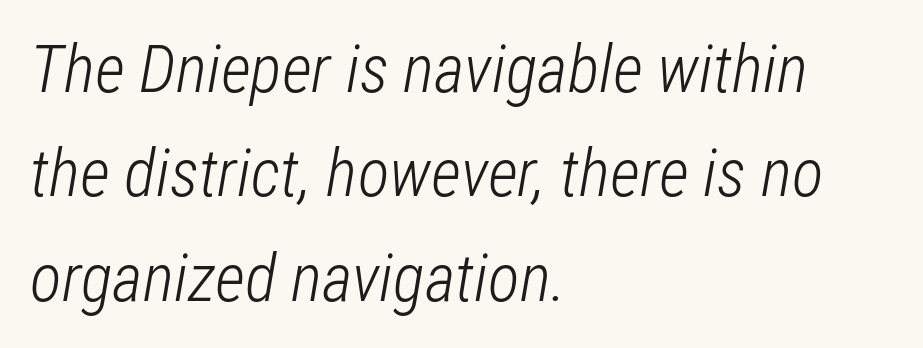
Q: Is the text bold? A: No.
Q: Is the text italic (slanted)? A: Yes, it leans right by about 12 degrees.
Q: Is the text underlined? A: No.
Q: How is the paragraph aligned? A: Left-aligned.
Q: Is the spacing between letters normal or unusually wide? A: Normal.
Q: Is the spacing between lines tight, normal or loose? A: Normal.
Q: Width (condensed, normal, or wide)? A: Condensed.
Q: Stroke contrast? A: Low.
Q: x-height? A: Medium.
Q: Monospaced? A: No.
